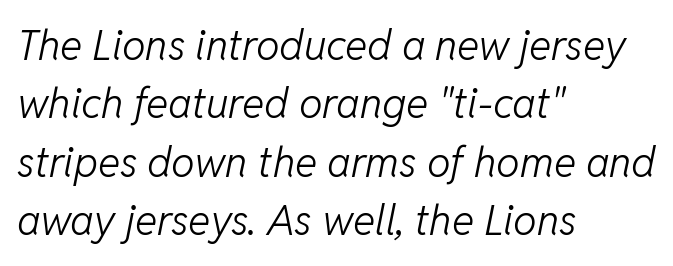
Casual observation: everything's shoved over to the left. How are the letters spaced? Ordinarily, with no added tracking. Summary of vertical rhythm: regular, with standard interline spacing. Italic: yes, the glyphs are oblique. Do the characters align in a grid? No, the font is proportional.
